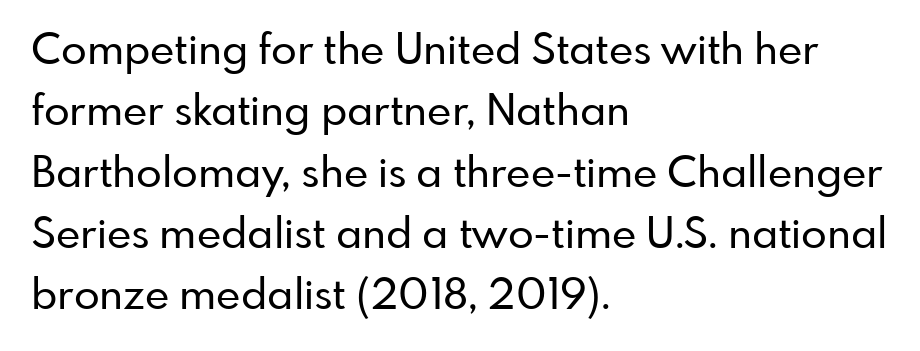
Is the letter spacing exaggerated? No — it looks like the ordinary default. The words here are not underlined. Note the varied advance widths — an 'i' is clearly narrower than an 'm'. A roman cut, with each character standing at attention. I'd call this a sans setting — the letters go barefoot.
